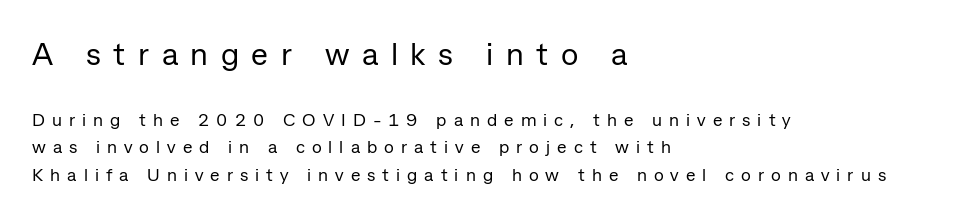
Q: Is the text bold? A: No.
Q: Is the text italic (slanted)? A: No, it is upright.
Q: Is the typeface a serif or a sans-serif typeface? A: Sans-serif.
Q: Is the text underlined? A: No.
Q: How is the paragraph aligned? A: Left-aligned.
Q: Is the spacing between letters normal or unusually wide? A: Unusually wide.
Q: Is the spacing between lines tight, normal or loose? A: Normal.
Q: Which block of text is set in a larger size, the first (top) or the second (bottom)? A: The first (top) one.
Q: Width (condensed, normal, or wide)? A: Normal.
Q: Stroke contrast? A: Low.
Q: x-height? A: Medium.
Q: Monospaced? A: No.
